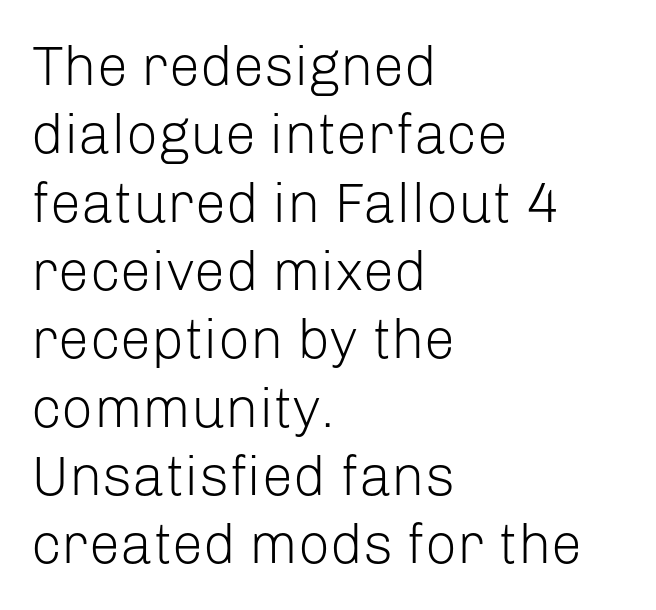
Q: Is the text bold? A: No.
Q: Is the text italic (slanted)? A: No, it is upright.
Q: Is the typeface a serif or a sans-serif typeface? A: Sans-serif.
Q: Is the text underlined? A: No.
Q: How is the paragraph aligned? A: Left-aligned.
Q: Is the spacing between letters normal or unusually wide? A: Normal.
Q: Width (condensed, normal, or wide)? A: Normal.
Q: Stroke contrast? A: Low.
Q: x-height? A: Medium.
Q: Monospaced? A: No.
